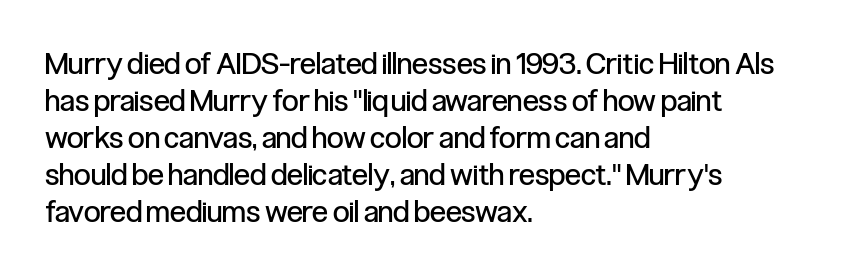
When letters stand straight like this, we call the style roman or upright. No extra tracking has been applied to these lines. The rendering uses natural spacing where letterforms have individual widths. Glance below the letters and you will spot only blank space.
